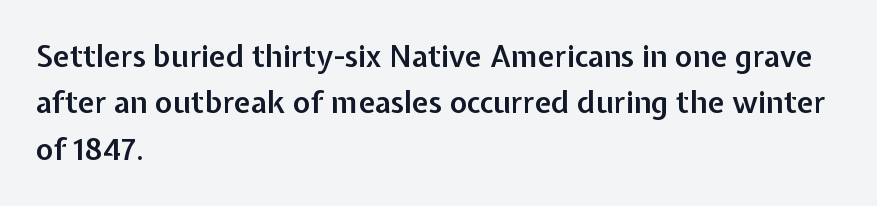
Nothing unusual about the tracking: characters are spaced as the font intends. Type without underlining. Horizontal alignment here is leftward, the default for most running prose. Serif or sans? Sans — the stroke terminals are bare.
